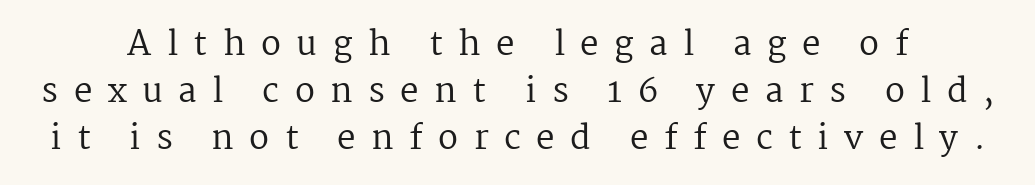
The image shows 33 px regular-weight serif type, upright; set normal line spacing (1.42x), unusually wide letter spacing (+0.47 em), not underlined; medium stroke contrast and a medium x-height.
